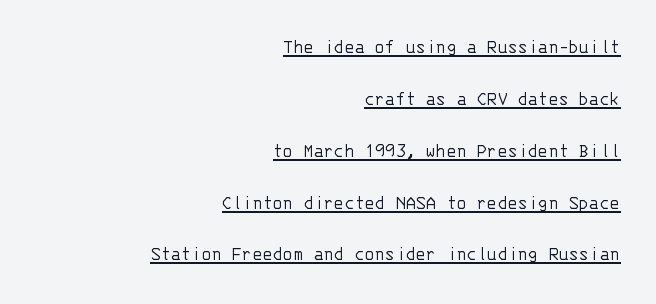
The image shows 21 px text type, upright; set right-aligned, loose line spacing (2.47x), normal letter spacing, underlined.
